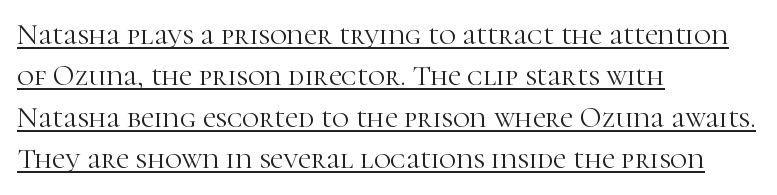
{"serif": "yes", "italic": "no", "bold": "no", "weight": "light", "width": "normal", "stroke_contrast": "high", "x_height": "medium", "monospaced": "no", "underline": "yes", "align": "left", "line_spacing": "normal", "line_spacing_ratio": 1.43, "letter_spacing": "normal", "letter_spacing_em": 0.0, "glyph_px": 29}
